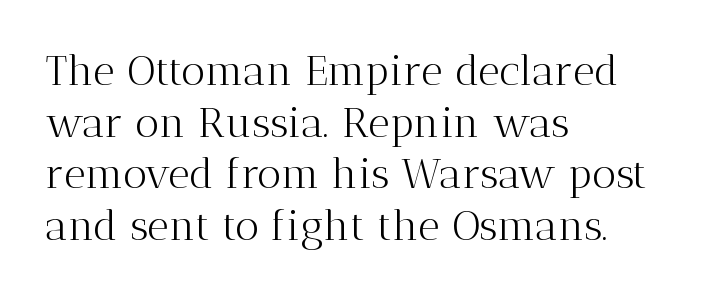
The image shows 42 px light serif type, upright; set left-aligned, line spacing 1.23x, normal letter spacing, not underlined; medium stroke contrast and a medium x-height.
